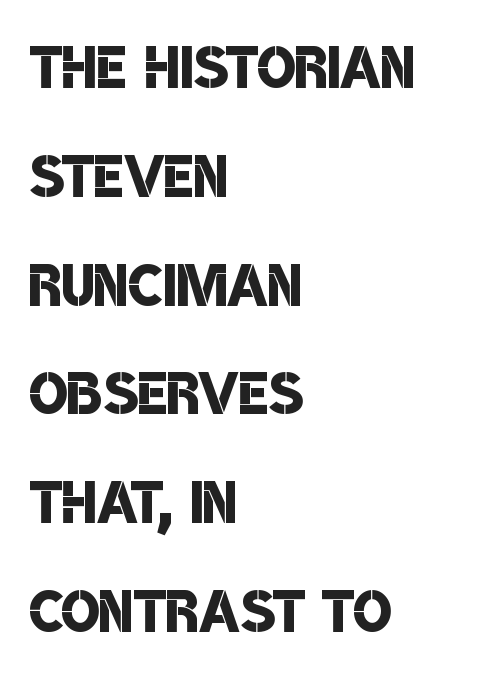
Q: Is the text bold? A: Semi-bold.
Q: Is the typeface a serif or a sans-serif typeface? A: Sans-serif.
Q: Is the text underlined? A: No.
Q: How is the paragraph aligned? A: Left-aligned.
Q: Is the spacing between letters normal or unusually wide? A: Normal.
Q: Is the spacing between lines tight, normal or loose? A: Normal.
Q: Width (condensed, normal, or wide)? A: Condensed.
Q: Stroke contrast? A: Low.
Q: x-height? A: Large.
Q: Monospaced? A: No.
